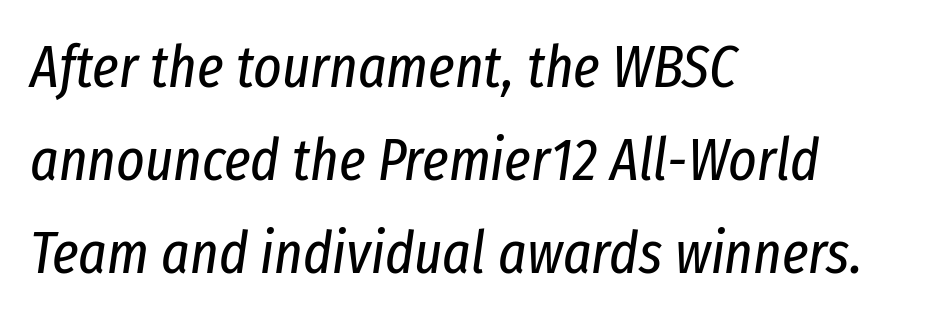
The image shows 60 px regular-weight, condensed type, italic (leaning right); set left-aligned, normal line spacing (1.55x), normal letter spacing, not underlined; low stroke contrast and a medium x-height.
